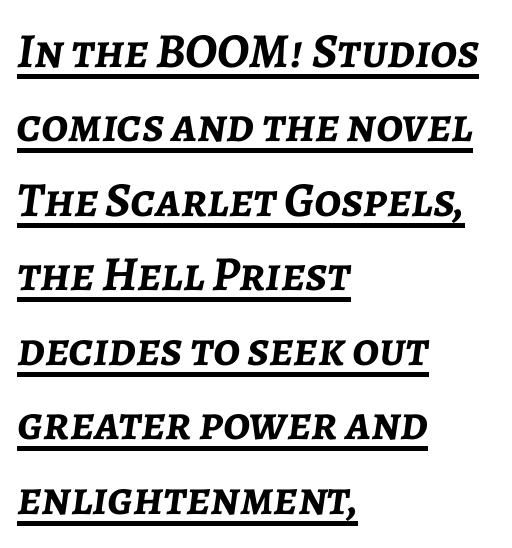
The image shows 49 px semibold type, italic (leaning right); set left-aligned, normal line spacing (1.52x), normal letter spacing, underlined; low stroke contrast and a medium x-height.
